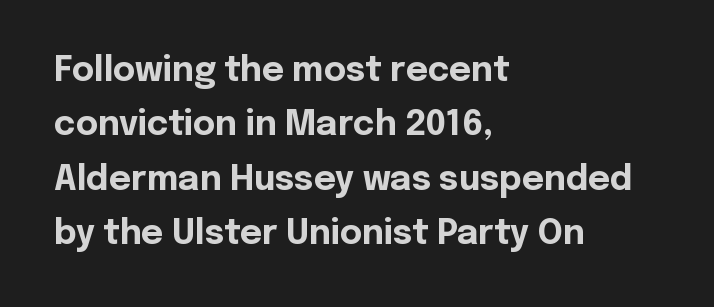
Unmarked baselines from the first word to the last. Left-aligned paragraph, ragged on the right. The letters stand straight up with perfectly vertical stems. The typeface chosen for these lines omits serifs.
